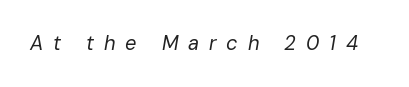
Q: Is the text bold? A: No.
Q: Is the text italic (slanted)? A: Yes, it leans right by about 10 degrees.
Q: Is the text underlined? A: No.
Q: Is the spacing between letters normal or unusually wide? A: Unusually wide.
